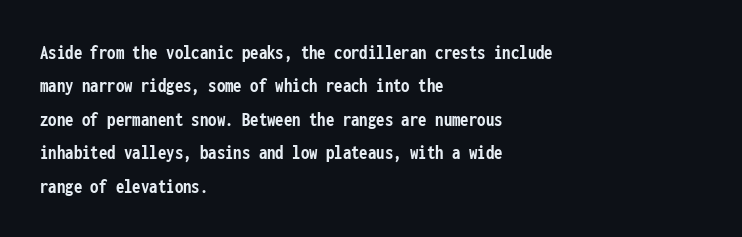
{"italic": "no", "bold": "yes", "underline": "no", "align": "left", "line_spacing": "normal", "line_spacing_ratio": 1.59, "letter_spacing": "normal", "letter_spacing_em": 0.0, "glyph_px": 21}
